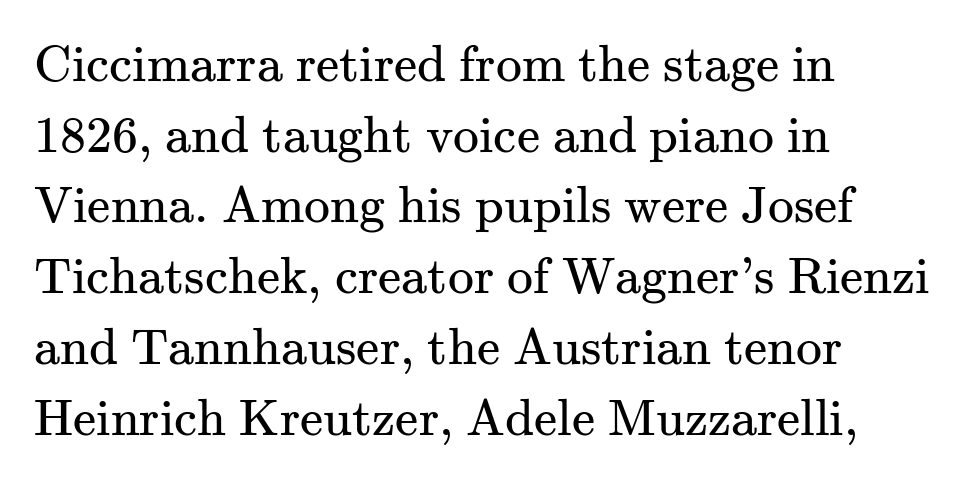
{"serif": "yes", "italic": "no", "bold": "no", "weight": "regular", "width": "normal", "stroke_contrast": "medium", "x_height": "small", "monospaced": "no", "underline": "no", "align": "left", "line_spacing": "normal", "line_spacing_ratio": 1.36, "letter_spacing": "normal", "letter_spacing_em": 0.0, "glyph_px": 52}
